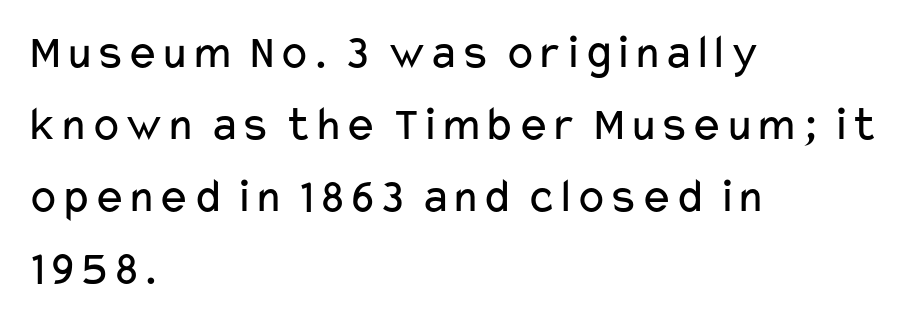
The image shows 49 px regular-weight, wide sans-serif type, upright; set left-aligned, normal line spacing (1.47x), normal letter spacing, not underlined; low stroke contrast and a medium x-height.
